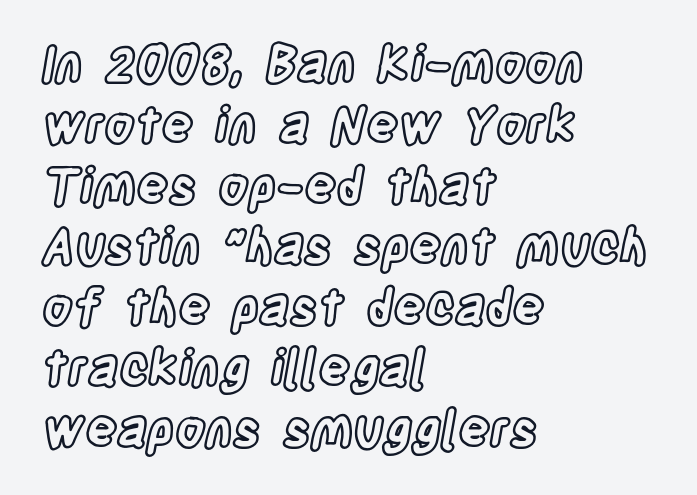
Q: Is the text italic (slanted)? A: Yes.
Q: Is the text underlined? A: No.
Q: How is the paragraph aligned? A: Left-aligned.
Q: Is the spacing between letters normal or unusually wide? A: Normal.
Q: Width (condensed, normal, or wide)? A: Condensed.
Q: x-height? A: Large.
Q: Monospaced? A: No.
